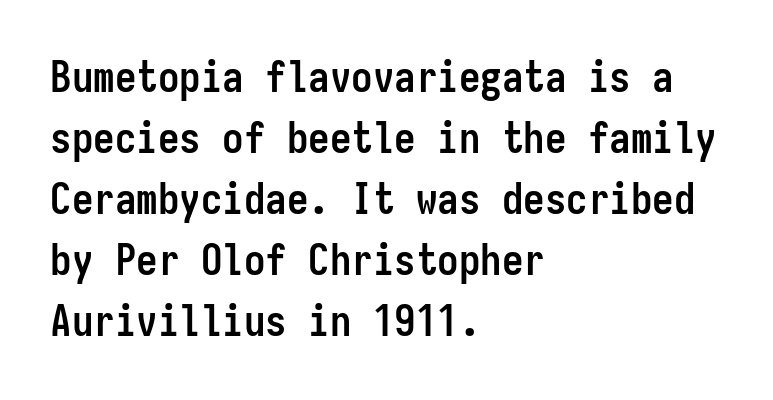
{"serif": "no", "italic": "no", "bold": "yes", "weight": "semibold", "width": "condensed", "stroke_contrast": "low", "x_height": "medium", "monospaced": "yes", "underline": "no", "align": "left", "line_spacing": "normal", "line_spacing_ratio": 1.42, "letter_spacing": "normal", "letter_spacing_em": 0.0, "glyph_px": 43}
